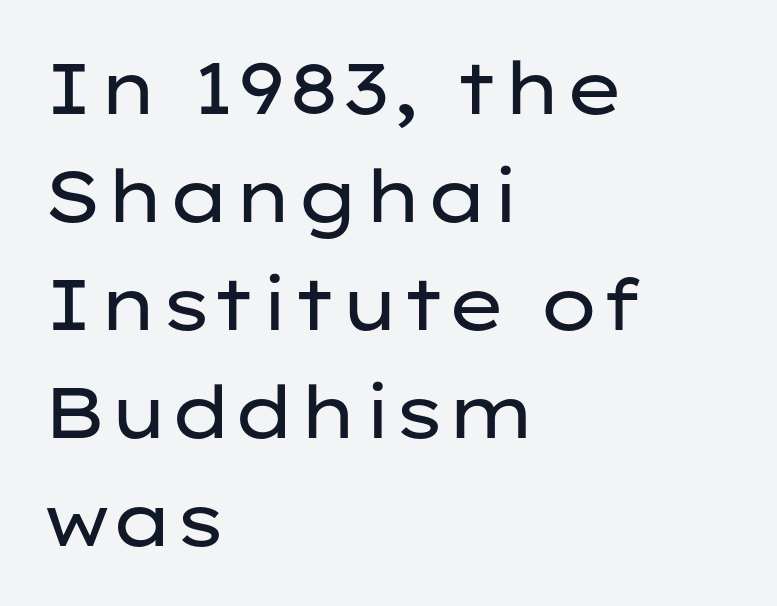
Q: Is the text bold? A: No.
Q: Is the text italic (slanted)? A: No, it is upright.
Q: Is the typeface a serif or a sans-serif typeface? A: Sans-serif.
Q: Is the text underlined? A: No.
Q: How is the paragraph aligned? A: Left-aligned.
Q: Is the spacing between letters normal or unusually wide? A: Normal.
Q: Is the spacing between lines tight, normal or loose? A: Normal.
Q: Width (condensed, normal, or wide)? A: Wide.
Q: Stroke contrast? A: Low.
Q: x-height? A: Medium.
Q: Monospaced? A: No.
